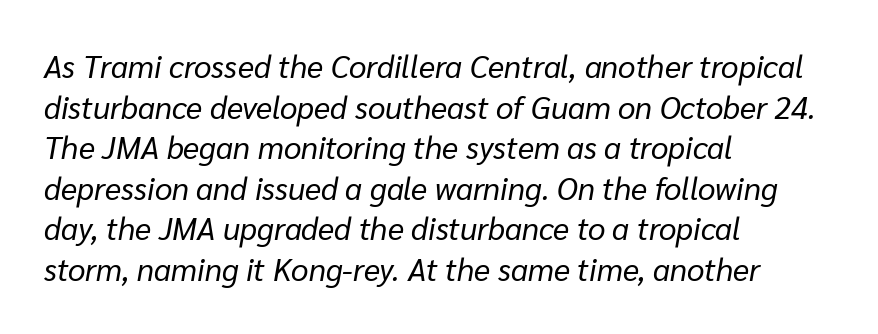
The image shows 31 px regular-weight type, italic (leaning right); set left-aligned, normal line spacing (1.31x), normal letter spacing, not underlined; low stroke contrast and a medium x-height.
